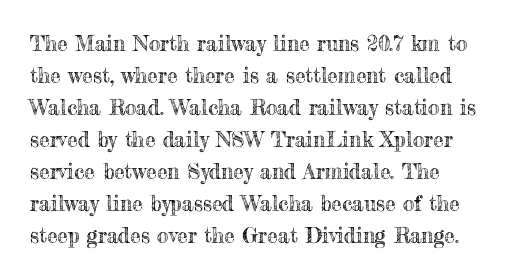
{"italic": "no", "underline": "no", "line_spacing": "normal", "line_spacing_ratio": 1.52, "letter_spacing": "normal", "letter_spacing_em": 0.0, "glyph_px": 21}
